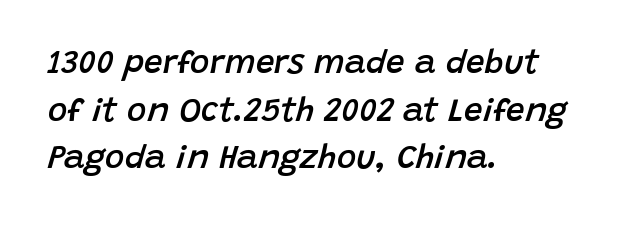
Q: Is the text bold? A: Semi-bold.
Q: Is the text italic (slanted)? A: Yes, it leans right by about 15 degrees.
Q: Is the text underlined? A: No.
Q: How is the paragraph aligned? A: Left-aligned.
Q: Is the spacing between letters normal or unusually wide? A: Normal.
Q: Is the spacing between lines tight, normal or loose? A: Normal.
Q: Width (condensed, normal, or wide)? A: Normal.
Q: Stroke contrast? A: Low.
Q: x-height? A: Large.
Q: Monospaced? A: No.
